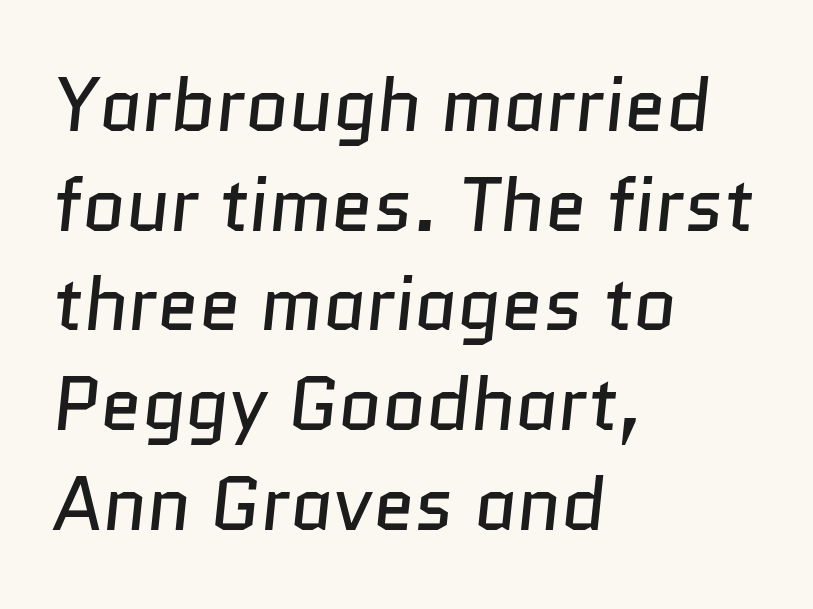
The rendering uses a moderate line-height, typical for paragraphs. In terms of letterform style, serifs are entirely absent. Does the copy run flush right? No — it runs flush left. The space beneath each line is pristine and unruled. The cut favours lightness, reaching ordinary text weight at its darkest.
